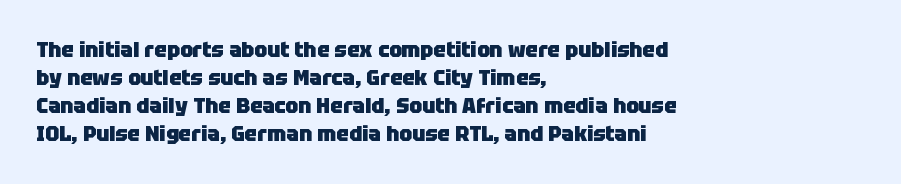
Q: Is the text bold? A: Yes.
Q: Is the text italic (slanted)? A: No, it is upright.
Q: Is the text underlined? A: No.
Q: How is the paragraph aligned? A: Left-aligned.
Q: Is the spacing between letters normal or unusually wide? A: Normal.
Q: Is the spacing between lines tight, normal or loose? A: Normal.
